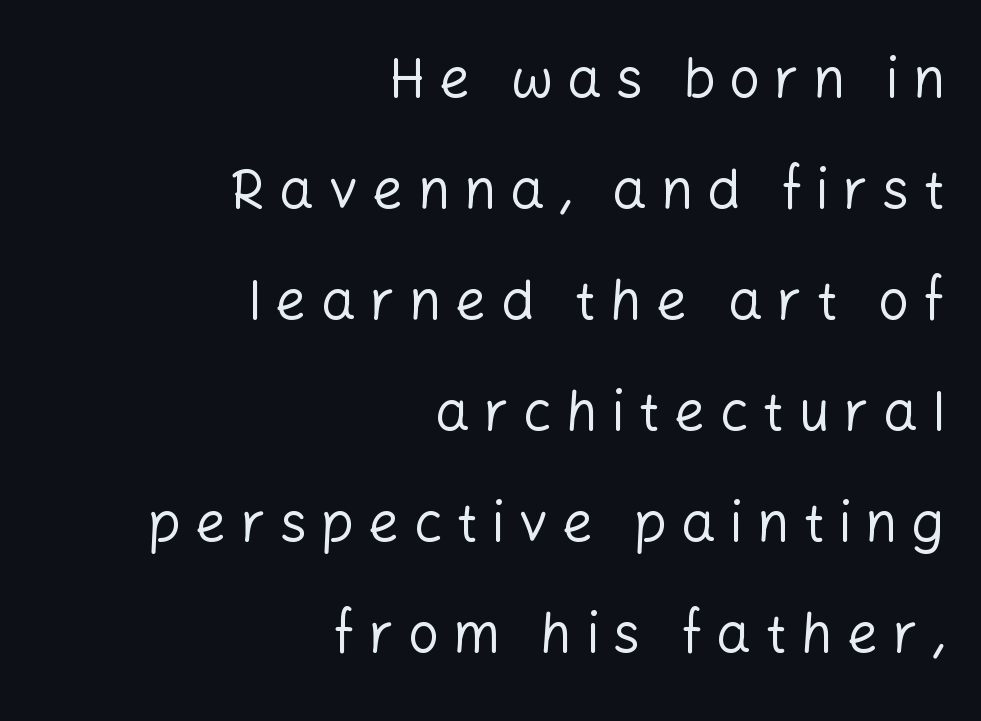
To sum up the face: it is a sans, with no serifs. The cut favours lightness, reaching ordinary text weight at its darkest. Which margin do the lines hug? The right one — the left edge is uneven. A roman cut, with each character standing at attention. Here the designer chose a conventional face with non-uniform glyph widths. The face used here is rendered with a markedly widened letterfit.
